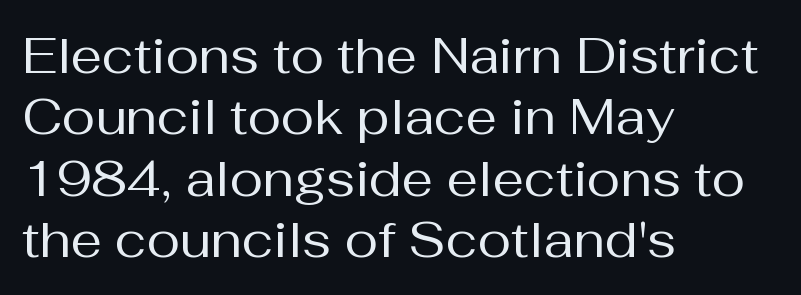
Q: Is the text bold? A: No.
Q: Is the text italic (slanted)? A: No, it is upright.
Q: Is the typeface a serif or a sans-serif typeface? A: Sans-serif.
Q: Is the text underlined? A: No.
Q: How is the paragraph aligned? A: Left-aligned.
Q: Is the spacing between letters normal or unusually wide? A: Normal.
Q: Width (condensed, normal, or wide)? A: Normal.
Q: Stroke contrast? A: Medium.
Q: x-height? A: Medium.
Q: Monospaced? A: No.
